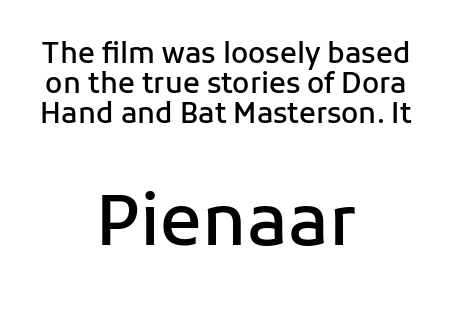
{"serif": "no", "italic": "no", "bold": "semi", "weight": "semibold", "width": "normal", "stroke_contrast": "low", "x_height": "medium", "monospaced": "no", "underline": "no", "align": "center", "line_spacing": "tight", "line_spacing_ratio": 1.07, "letter_spacing": "normal", "letter_spacing_em": 0.0, "larger_block": "second", "size_ratio": 2.46, "glyph_px": 69}
